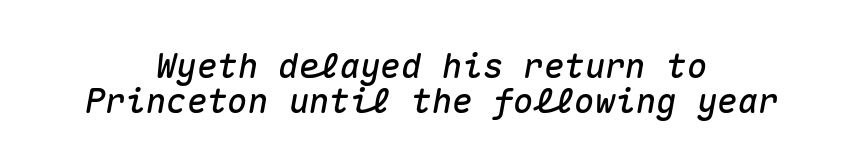
{"italic": "yes", "lean": "right", "slant_degrees": 10, "width": "normal", "stroke_contrast": "medium", "x_height": "medium", "monospaced": "yes", "underline": "no", "align": "center", "line_spacing": "tight", "line_spacing_ratio": 1.02, "letter_spacing": "normal", "letter_spacing_em": 0.0, "glyph_px": 34}
